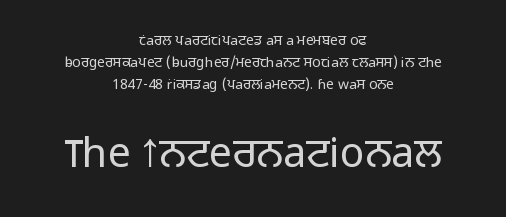
The image shows 41 px light sans-serif type, upright; set centered, normal line spacing (1.56x), normal letter spacing, not underlined; the second (bottom) block is 2.93x larger; low stroke contrast and a medium x-height.
